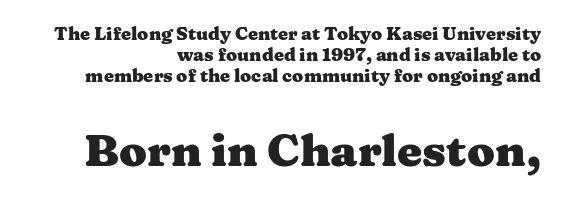
The image shows 45 px heavy, wide serif type, upright; set right-aligned, line spacing 1.17x, normal letter spacing, not underlined; the second (bottom) block is 2.5x larger; medium stroke contrast and a medium x-height.
